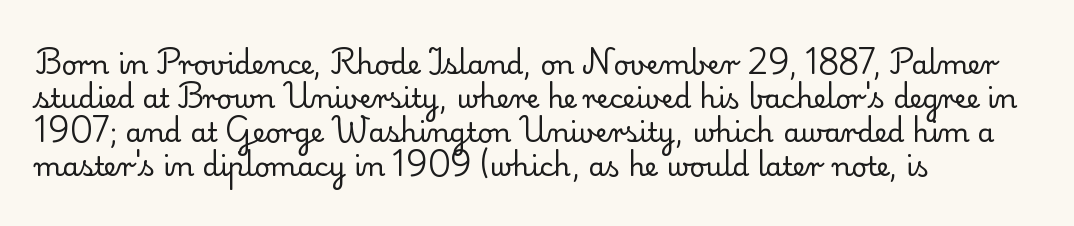
Vertically, the passage feels balanced, rows spaced as you'd expect. The strip under each line holds only bare page. Weight: in the light-to-regular range. Glyph-to-glyph distance matches everyday printed text.
